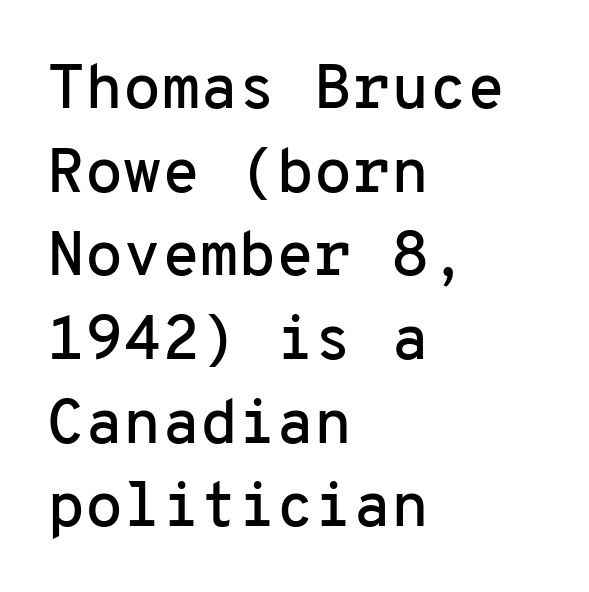
Q: Is the text italic (slanted)? A: No, it is upright.
Q: Is the typeface a serif or a sans-serif typeface? A: Sans-serif.
Q: Is the text underlined? A: No.
Q: How is the paragraph aligned? A: Left-aligned.
Q: Is the spacing between letters normal or unusually wide? A: Normal.
Q: Is the spacing between lines tight, normal or loose? A: Normal.
Q: Width (condensed, normal, or wide)? A: Normal.
Q: Stroke contrast? A: Low.
Q: x-height? A: Medium.
Q: Monospaced? A: Yes.
